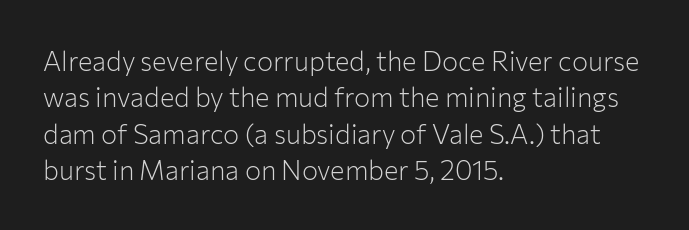
{"italic": "no", "bold": "no", "underline": "no", "align": "left", "line_spacing": "normal", "line_spacing_ratio": 1.35, "letter_spacing": "normal", "letter_spacing_em": 0.0, "glyph_px": 27}
